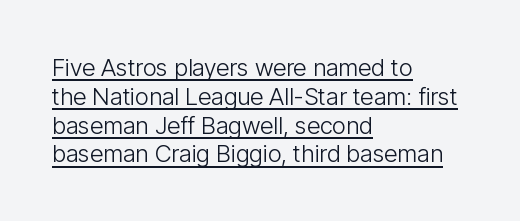
{"italic": "no", "bold": "no", "underline": "yes", "align": "left", "line_spacing_ratio": 1.2, "letter_spacing": "normal", "letter_spacing_em": 0.0, "glyph_px": 24}
